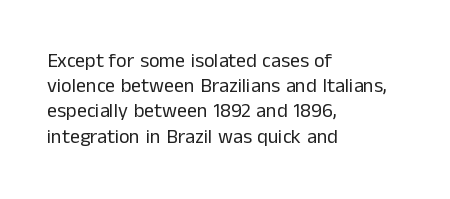
Q: Is the text bold? A: No.
Q: Is the text italic (slanted)? A: No, it is upright.
Q: Is the text underlined? A: No.
Q: How is the paragraph aligned? A: Left-aligned.
Q: Is the spacing between letters normal or unusually wide? A: Normal.
Q: Is the spacing between lines tight, normal or loose? A: Normal.
